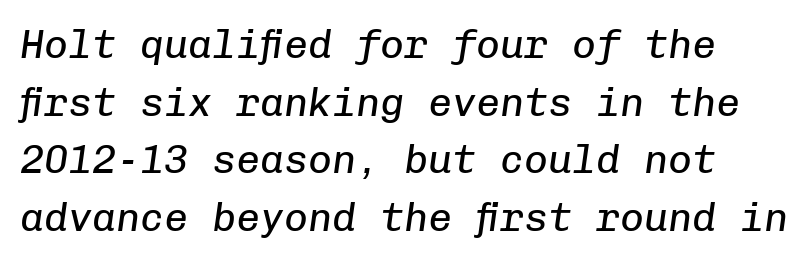
Q: Is the text bold? A: No.
Q: Is the text italic (slanted)? A: Yes, it leans right by about 8 degrees.
Q: Is the text underlined? A: No.
Q: Is the spacing between letters normal or unusually wide? A: Normal.
Q: Is the spacing between lines tight, normal or loose? A: Normal.
Q: Width (condensed, normal, or wide)? A: Normal.
Q: Stroke contrast? A: Low.
Q: x-height? A: Medium.
Q: Monospaced? A: Yes.
